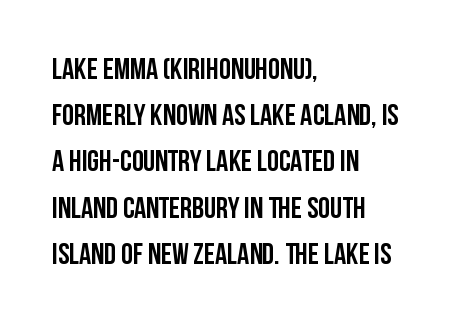
Notice how the passage keeps a crisp vertical edge on the left only. Font category for this specimen: sans-serif. Thick stems and heavy bowls — unmistakably bold. The gap between lines stays unmarked. It's the straight-up-and-down kind of type.
